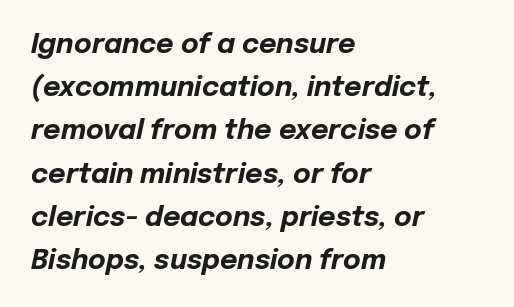
Quick note: interline space is typical. Emphasis by weight is at full strength: bold. In terms of posture, this sample is oblique. Glyph-to-glyph distance matches everyday printed text. Has an underline been added? It has not. The lines are quadded left.
